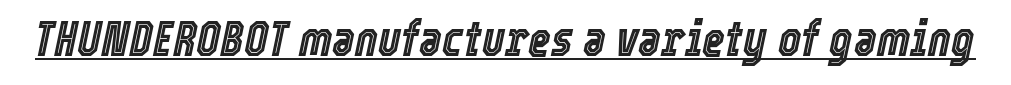
Do the characters align in a grid? No, the font is proportional. Rendered with sloped, italic letterforms. Underlined type. These lines keep a tight, regular rhythm from letter to letter.
